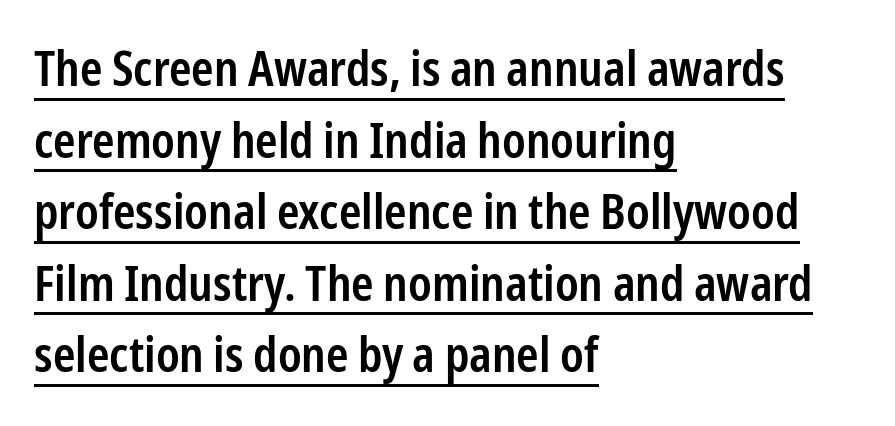
Q: Is the text bold? A: Semi-bold.
Q: Is the text italic (slanted)? A: No, it is upright.
Q: Is the typeface a serif or a sans-serif typeface? A: Sans-serif.
Q: Is the text underlined? A: Yes.
Q: How is the paragraph aligned? A: Left-aligned.
Q: Is the spacing between letters normal or unusually wide? A: Normal.
Q: Is the spacing between lines tight, normal or loose? A: Normal.
Q: Width (condensed, normal, or wide)? A: Condensed.
Q: Stroke contrast? A: Low.
Q: x-height? A: Medium.
Q: Monospaced? A: No.
